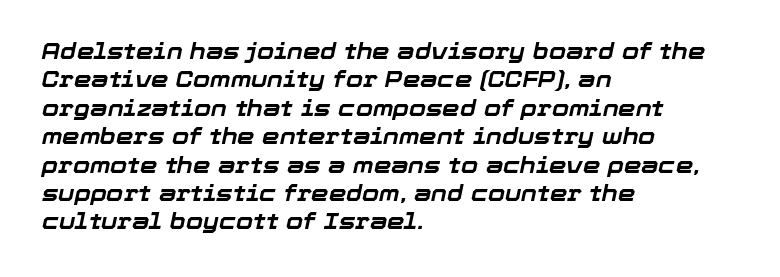
{"italic": "yes", "lean": "right", "slant_degrees": 12, "bold": "yes", "underline": "no", "align": "left", "line_spacing": "normal", "line_spacing_ratio": 1.29, "letter_spacing": "normal", "letter_spacing_em": 0.0, "glyph_px": 22}
